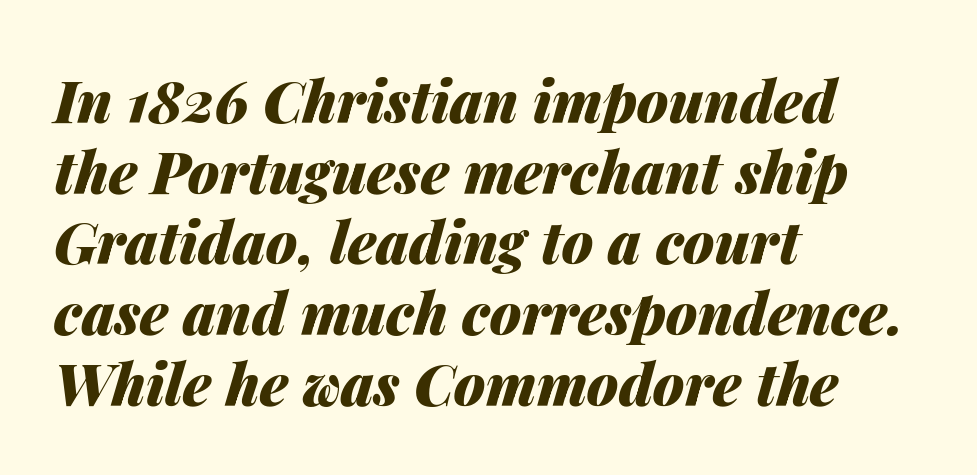
The image shows 57 px heavy type, italic (leaning right); set left-aligned, line spacing 1.24x, normal letter spacing, not underlined; medium stroke contrast and a medium x-height.
